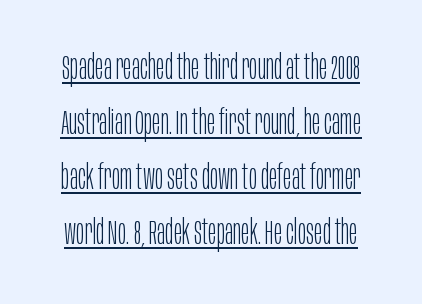
The image shows 35 px light, condensed sans-serif type, upright; set normal line spacing (1.57x), normal letter spacing, underlined; low stroke contrast and a large x-height.
